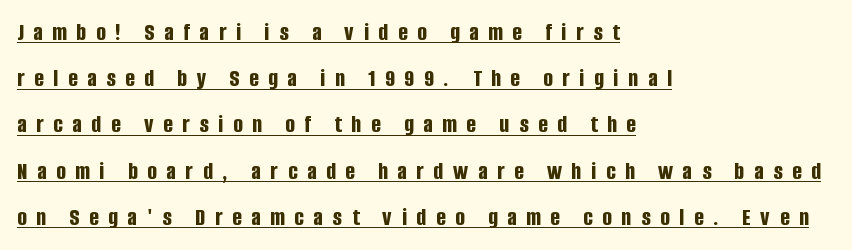
Q: Is the text bold? A: Yes.
Q: Is the text italic (slanted)? A: No, it is upright.
Q: Is the text underlined? A: Yes.
Q: How is the paragraph aligned? A: Left-aligned.
Q: Is the spacing between letters normal or unusually wide? A: Unusually wide.
